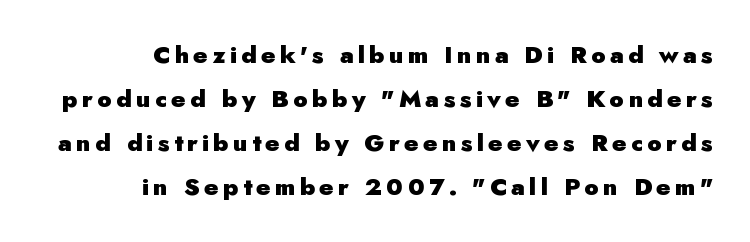
Q: Is the text bold? A: Yes.
Q: Is the text italic (slanted)? A: No, it is upright.
Q: Is the text underlined? A: No.
Q: How is the paragraph aligned? A: Right-aligned.
